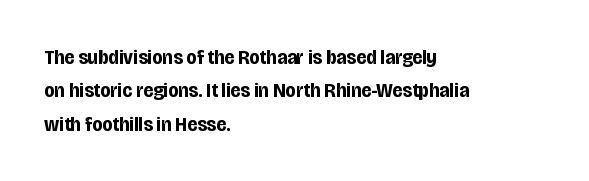
Q: Is the text bold? A: Yes.
Q: Is the text italic (slanted)? A: No, it is upright.
Q: Is the text underlined? A: No.
Q: How is the paragraph aligned? A: Left-aligned.
Q: Is the spacing between letters normal or unusually wide? A: Normal.
Q: Is the spacing between lines tight, normal or loose? A: Normal.
